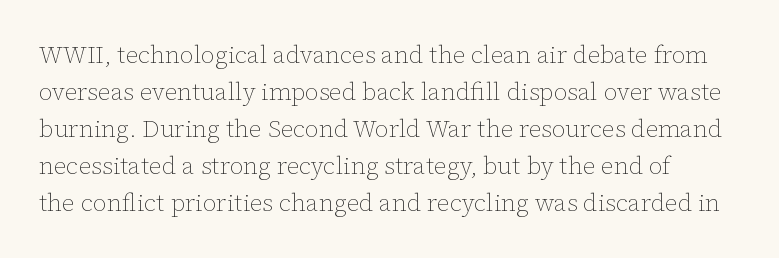
{"italic": "no", "bold": "no", "underline": "no", "line_spacing": "normal", "line_spacing_ratio": 1.54, "letter_spacing": "normal", "letter_spacing_em": 0.0, "glyph_px": 24}
